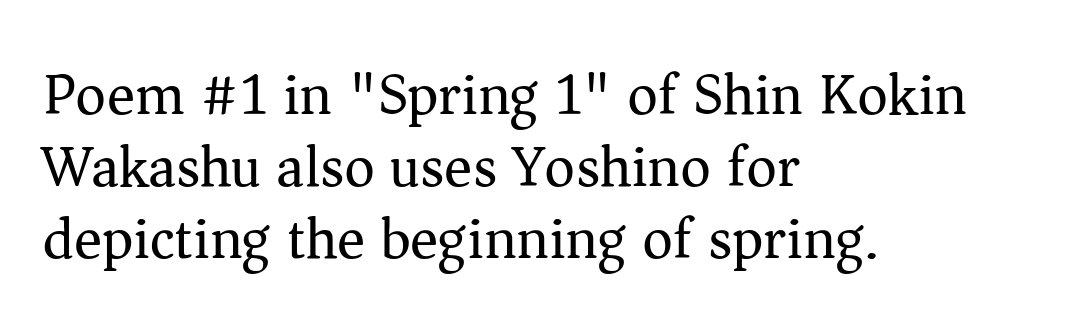
{"serif": "yes", "italic": "no", "bold": "no", "weight": "regular", "width": "normal", "stroke_contrast": "medium", "x_height": "medium", "monospaced": "no", "underline": "no", "align": "left", "line_spacing_ratio": 1.22, "letter_spacing": "normal", "letter_spacing_em": 0.0, "glyph_px": 59}
